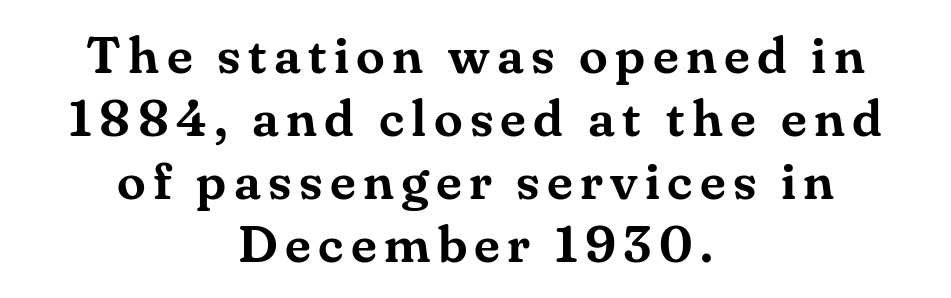
Every stem runs plumb, perpendicular to the baseline. Here the designer chose a conventional face with non-uniform glyph widths. Words float on clear page, feet unadorned. The setting favours the middle, as headings and verse often do.
